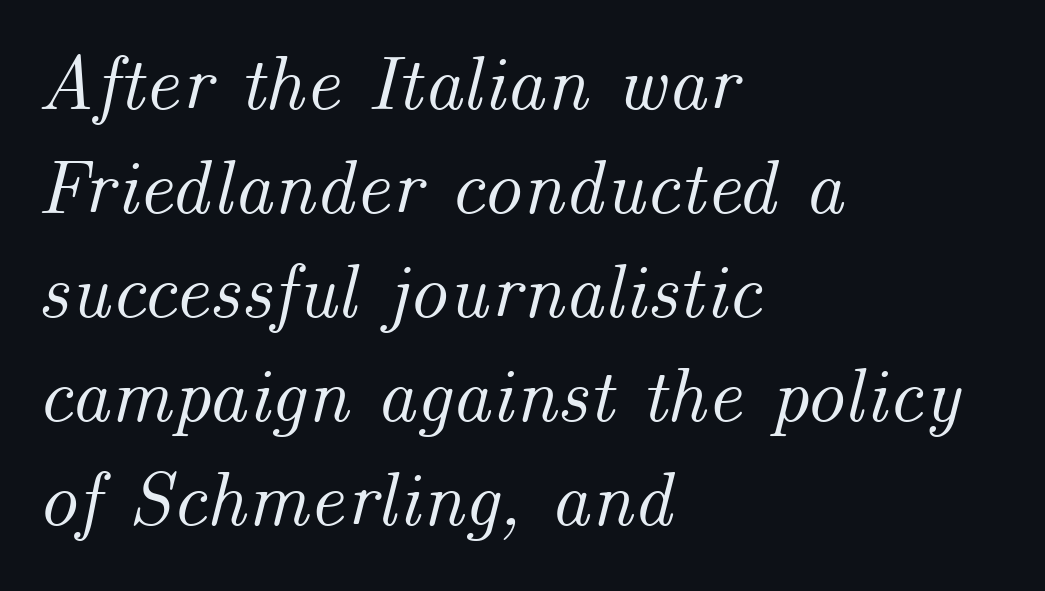
Would a proofreader flag this as italicized? Yes. Just letters on the line, the space beneath them empty. The block of text has a typical density, with ordinary space between rows. A typesetter would call this proportional, since set widths differ per character. This sample uses plain, unmodified letter spacing.
